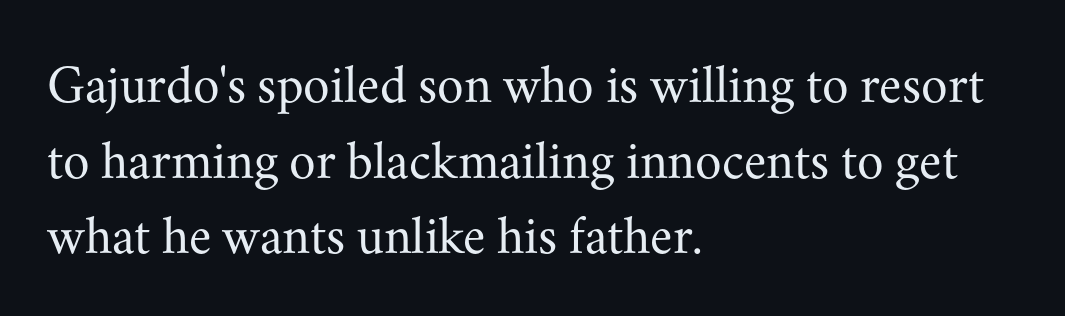
The image shows 54 px regular-weight serif type, upright; set left-aligned, normal line spacing (1.4x), normal letter spacing, not underlined; medium stroke contrast and a small x-height.
